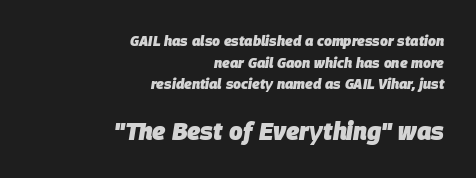
The letters are slanted; this is an italic face. Plain, unruled lines of type. Normally led — the rows are evenly, conventionally spaced. Reading top to bottom, the characters get bigger at the block break. This rendering uses right alignment, leaving the left contour irregular.
